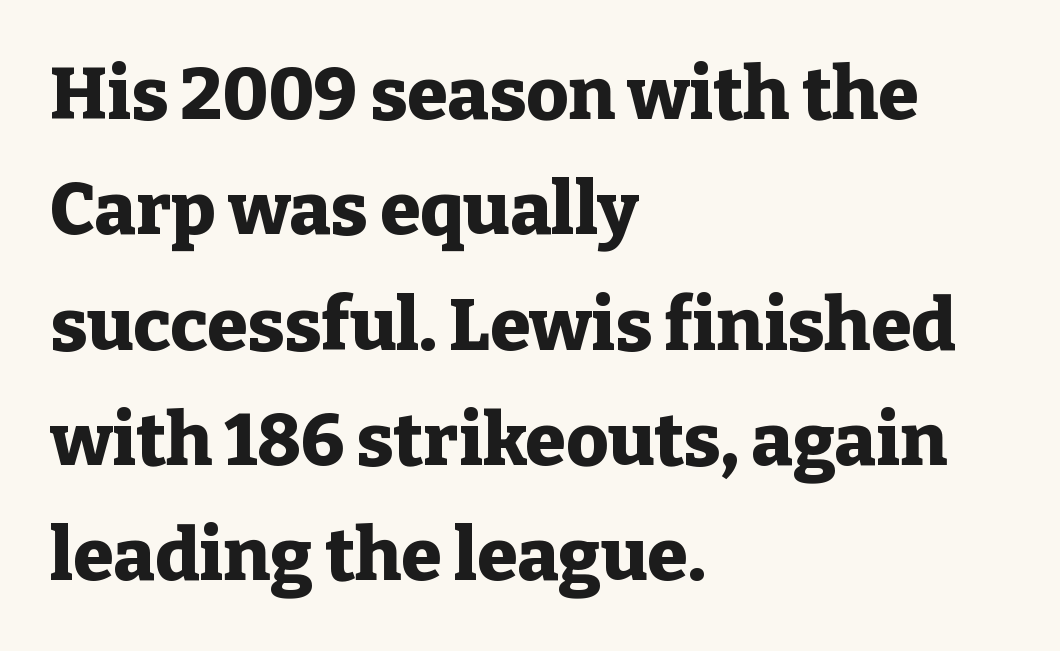
{"serif": "yes", "italic": "no", "bold": "yes", "weight": "heavy", "width": "normal", "stroke_contrast": "low", "x_height": "medium", "monospaced": "no", "underline": "no", "align": "left", "line_spacing": "normal", "line_spacing_ratio": 1.58, "letter_spacing": "normal", "letter_spacing_em": 0.0, "glyph_px": 73}
